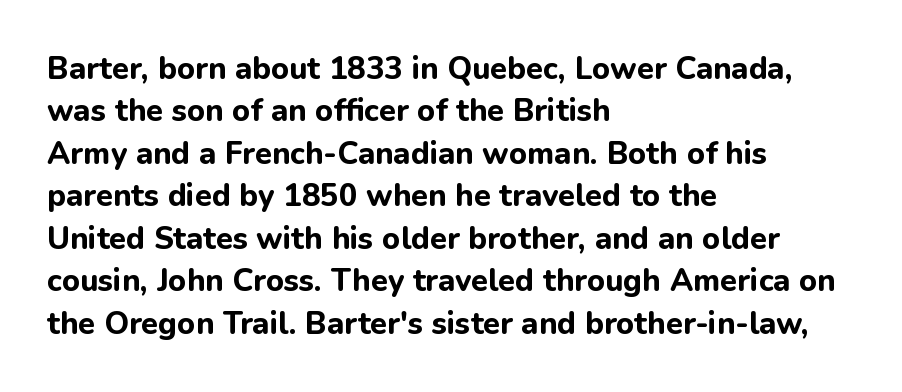
The image shows 31 px bold sans-serif type, upright; set left-aligned, normal line spacing (1.37x), normal letter spacing, not underlined; low stroke contrast and a medium x-height.
